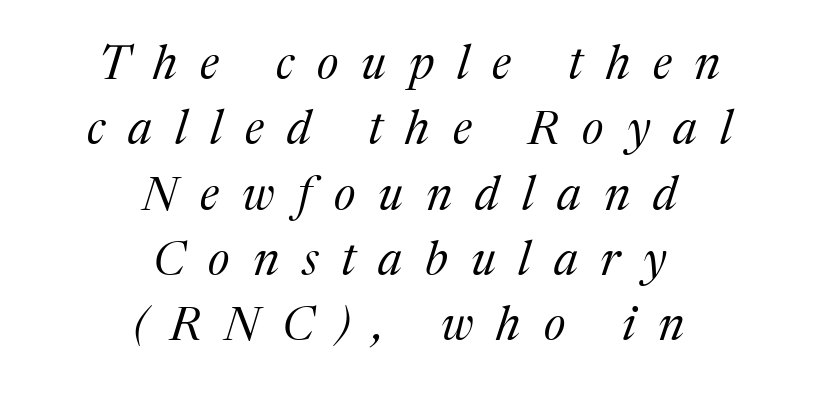
The image shows 47 px regular-weight serif type, italic (leaning right); set centered, normal line spacing (1.39x), unusually wide letter spacing (+0.49 em), not underlined; medium stroke contrast and a medium x-height.
